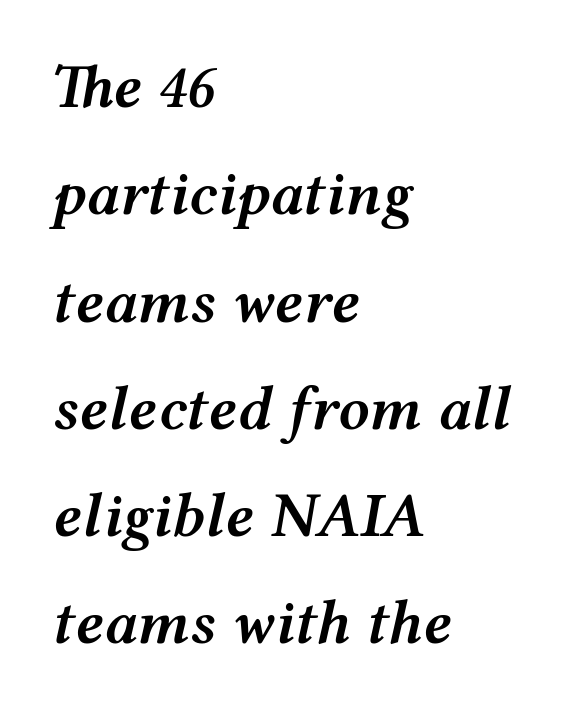
{"italic": "yes", "lean": "right", "slant_degrees": 12, "bold": "semi", "weight": "semibold", "width": "wide", "stroke_contrast": "medium", "x_height": "medium", "monospaced": "no", "underline": "no", "align": "left", "line_spacing_ratio": 1.73, "letter_spacing": "normal", "letter_spacing_em": 0.0, "glyph_px": 62}
